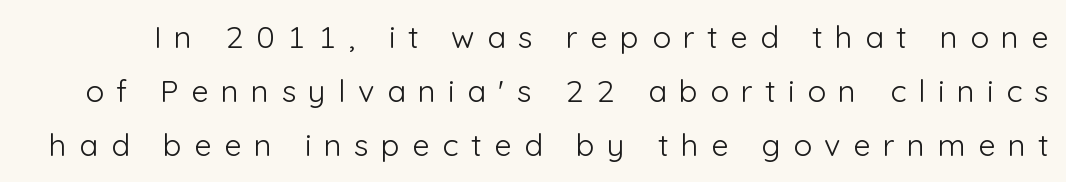
Tall strokes in this sample are plumb rather than angled. Character widths vary here, with narrow letters taking less room than wide ones. The cut favours lightness, reaching ordinary text weight at its darkest. Each row of text sits above clean, open space. The letterforms stand isolated, each surrounded by extra space.
